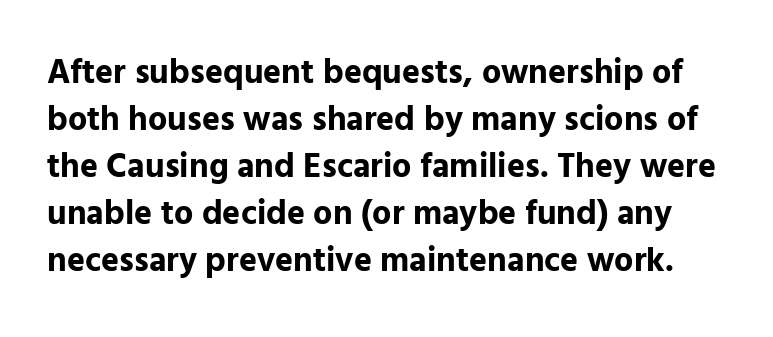
{"serif": "no", "italic": "no", "bold": "yes", "weight": "bold", "width": "normal", "stroke_contrast": "low", "x_height": "medium", "monospaced": "no", "underline": "no", "line_spacing": "normal", "line_spacing_ratio": 1.38, "letter_spacing": "normal", "letter_spacing_em": 0.0, "glyph_px": 34}
